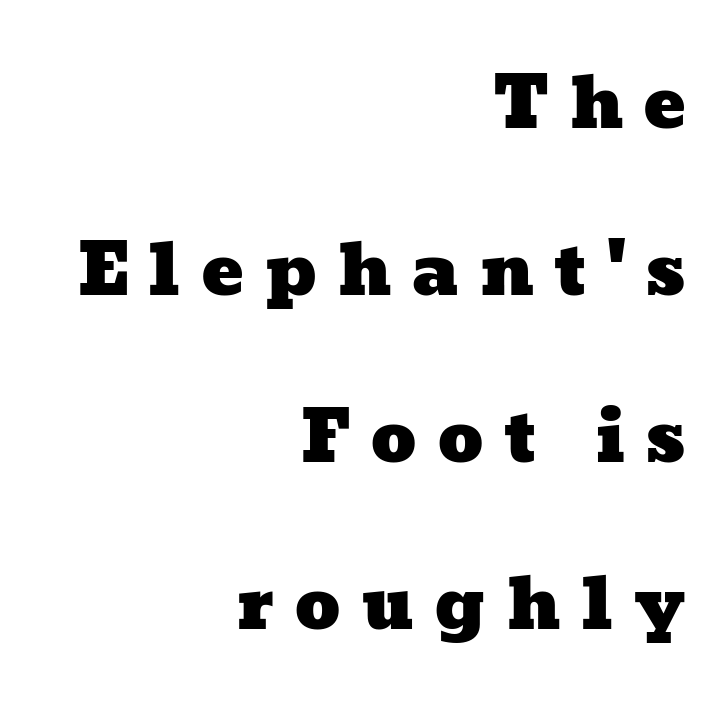
Plain, unruled lines of type. Visually the block forms a straight wall on the right and a jagged coastline on the left. Spacing verdict: proportional, widths tailored to each character. The vertical gap from one line to the next is large. The face used here is rendered with a markedly widened letterfit.
